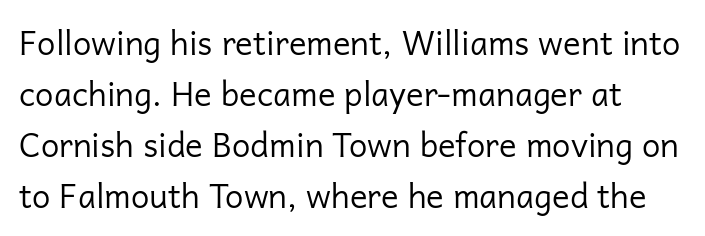
Observe the absence of serifs on each vertical stroke in this sample. The cut favours lightness, reaching ordinary text weight at its darkest. Compared with typical paragraphs, the rows here are spaced about the same. The font's upright variant was chosen for this text. The face used here is proportionally spaced, like ordinary book or web type. Nothing unusual about the tracking: characters are spaced as the font intends.
